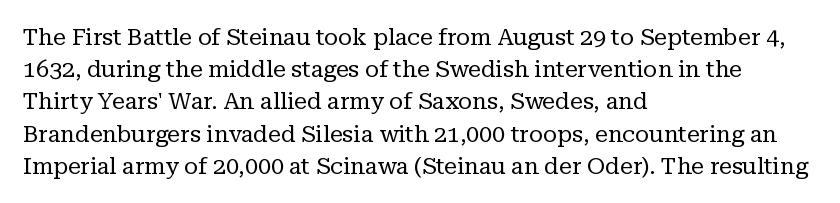
{"italic": "no", "bold": "no", "underline": "no", "align": "left", "line_spacing": "normal", "line_spacing_ratio": 1.4, "letter_spacing": "normal", "letter_spacing_em": 0.0, "glyph_px": 23}
